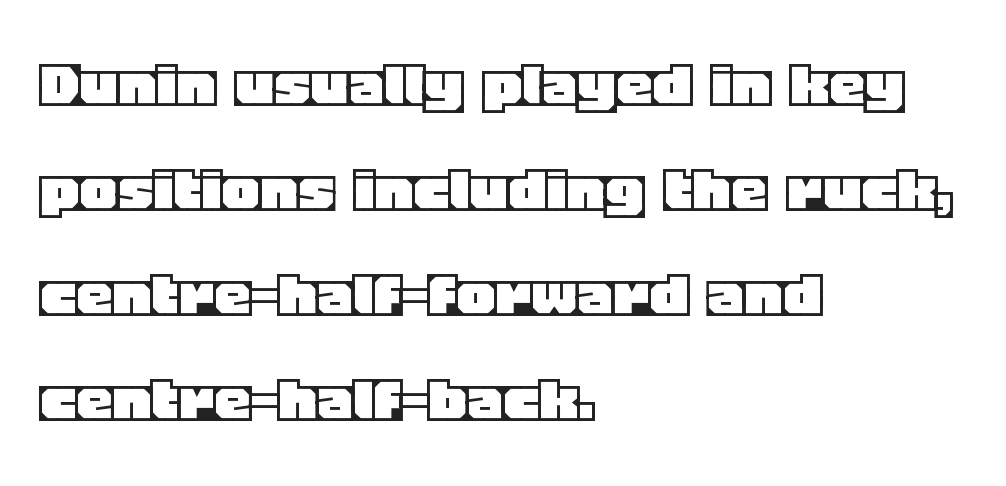
Q: Is the text italic (slanted)? A: No, it is upright.
Q: Is the text underlined? A: No.
Q: How is the paragraph aligned? A: Left-aligned.
Q: Is the spacing between letters normal or unusually wide? A: Normal.
Q: Is the spacing between lines tight, normal or loose? A: Normal.
Q: Width (condensed, normal, or wide)? A: Normal.
Q: x-height? A: Large.
Q: Monospaced? A: No.
